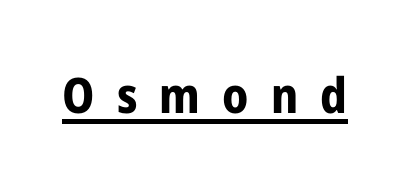
The image shows 49 px bold, condensed sans-serif type, upright; set unusually wide letter spacing (+0.45 em), underlined; low stroke contrast and a medium x-height.
